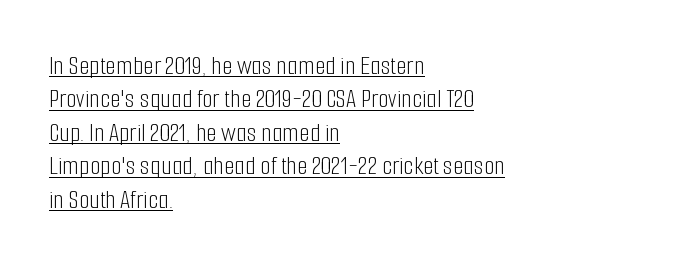
{"italic": "no", "bold": "no", "underline": "yes", "align": "left", "line_spacing_ratio": 1.24, "letter_spacing": "normal", "letter_spacing_em": 0.0, "glyph_px": 27}
